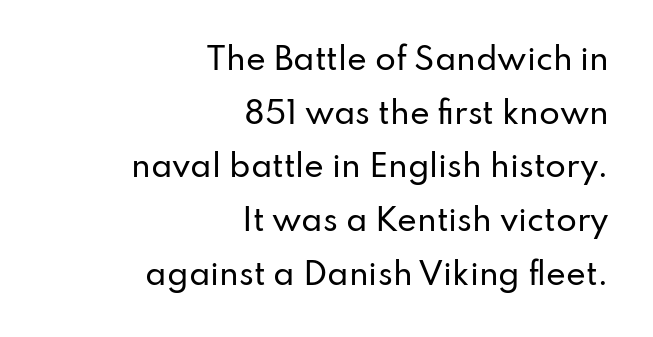
Q: Is the text italic (slanted)? A: No, it is upright.
Q: Is the typeface a serif or a sans-serif typeface? A: Sans-serif.
Q: Is the text underlined? A: No.
Q: How is the paragraph aligned? A: Right-aligned.
Q: Is the spacing between letters normal or unusually wide? A: Normal.
Q: Width (condensed, normal, or wide)? A: Normal.
Q: Stroke contrast? A: Low.
Q: x-height? A: Small.
Q: Monospaced? A: No.
